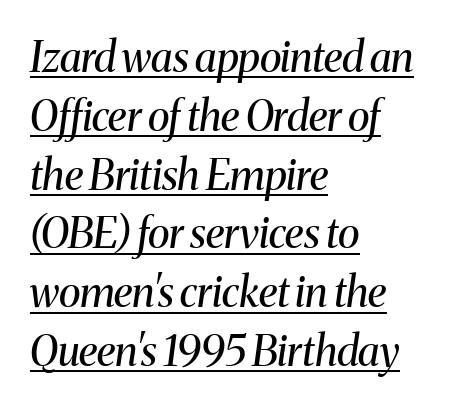
Q: Is the text bold? A: No.
Q: Is the text italic (slanted)? A: Yes, it leans right by about 8 degrees.
Q: Is the typeface a serif or a sans-serif typeface? A: Serif.
Q: Is the text underlined? A: Yes.
Q: How is the paragraph aligned? A: Left-aligned.
Q: Is the spacing between letters normal or unusually wide? A: Normal.
Q: Is the spacing between lines tight, normal or loose? A: Normal.
Q: Width (condensed, normal, or wide)? A: Normal.
Q: Stroke contrast? A: Medium.
Q: x-height? A: Medium.
Q: Monospaced? A: No.
